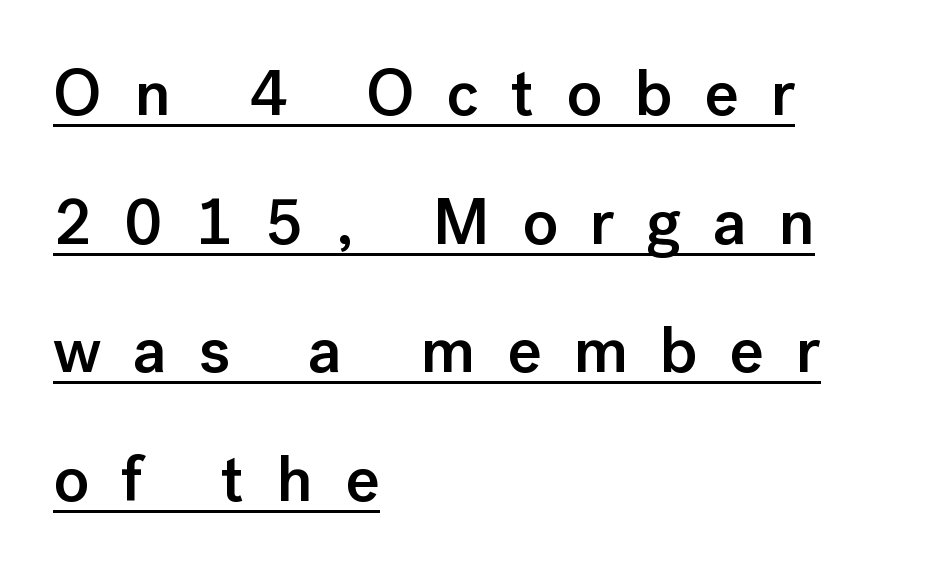
The image shows 65 px semibold sans-serif type, upright; set left-aligned, loose line spacing (1.98x), unusually wide letter spacing (+0.49 em), underlined; low stroke contrast and a medium x-height.
